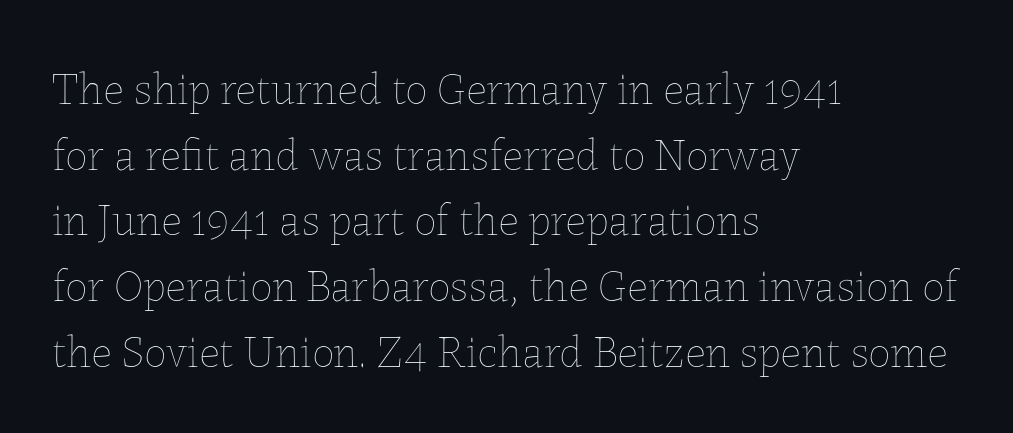
{"italic": "no", "bold": "no", "weight": "thin", "width": "normal", "stroke_contrast": "low", "x_height": "medium", "monospaced": "no", "underline": "no", "align": "left", "line_spacing": "normal", "line_spacing_ratio": 1.46, "letter_spacing": "normal", "letter_spacing_em": 0.0, "glyph_px": 45}
